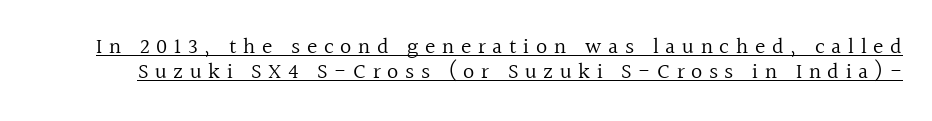
Inter-character spacing is expanded well beyond the font's built-in metrics. Looks like someone drew a line under every word here. Quick note: not italic, upright. The lines are packed closely together with very little leading. Unbolded letterforms with no extra heft.
